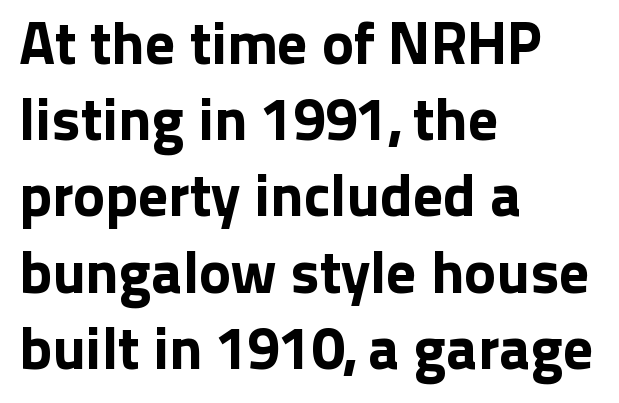
The image shows 60 px sans-serif type, upright; set left-aligned, normal line spacing (1.27x), normal letter spacing, not underlined; low stroke contrast and a medium x-height.
